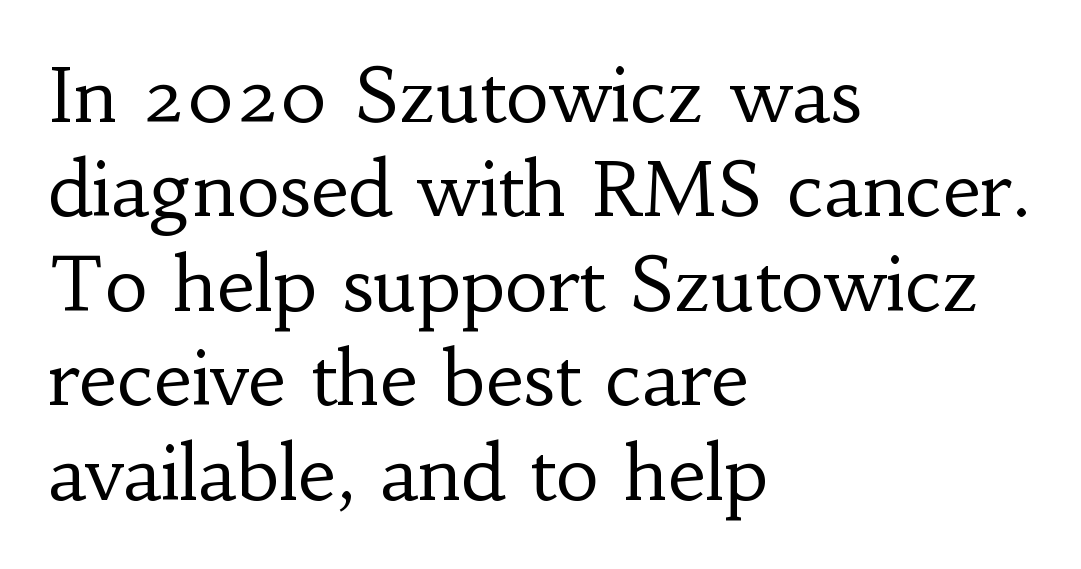
{"serif": "yes", "italic": "no", "bold": "no", "weight": "regular", "width": "normal", "stroke_contrast": "low", "x_height": "small", "monospaced": "no", "underline": "no", "align": "left", "line_spacing": "normal", "line_spacing_ratio": 1.26, "letter_spacing": "normal", "letter_spacing_em": 0.0, "glyph_px": 75}
